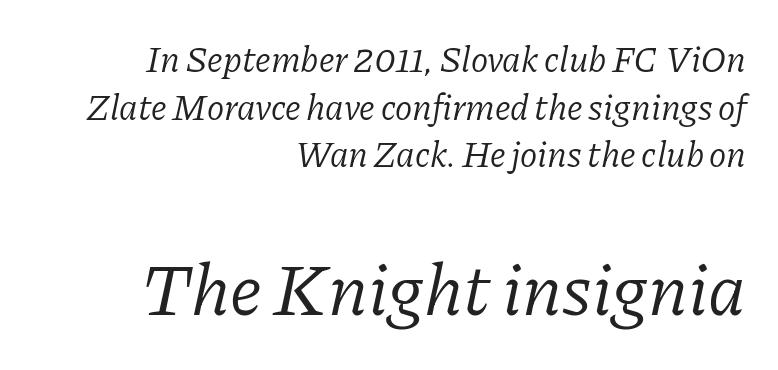
Q: Is the text bold? A: No.
Q: Is the text italic (slanted)? A: Yes, it leans right by about 11 degrees.
Q: Is the typeface a serif or a sans-serif typeface? A: Serif.
Q: Is the text underlined? A: No.
Q: How is the paragraph aligned? A: Right-aligned.
Q: Is the spacing between letters normal or unusually wide? A: Normal.
Q: Is the spacing between lines tight, normal or loose? A: Normal.
Q: Which block of text is set in a larger size, the first (top) or the second (bottom)? A: The second (bottom) one.
Q: Width (condensed, normal, or wide)? A: Normal.
Q: Stroke contrast? A: Low.
Q: x-height? A: Medium.
Q: Monospaced? A: No.
